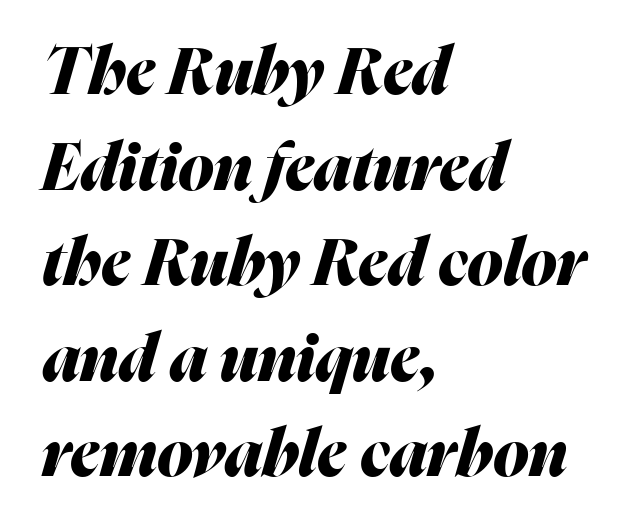
There is no visible air inserted between adjacent glyphs. Italic: yes, the glyphs are oblique. Line beginnings align vertically; line endings do not. Compared with typical paragraphs, the rows here are spaced about the same. The passage shown is typed in a proportional face where columns would drift.
